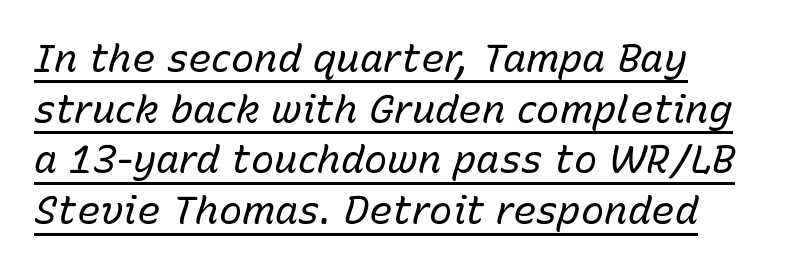
The lines in this sample share a left origin and differ only in where they stop. Honestly, the row spacing looks completely unremarkable. The specimen includes a rule beneath the text block's lines. Notice how the stems are inclined rather than vertical — that's the hallmark of italics. Glyph-to-glyph distance matches everyday printed text. The face used here is proportionally spaced, like ordinary book or web type.
